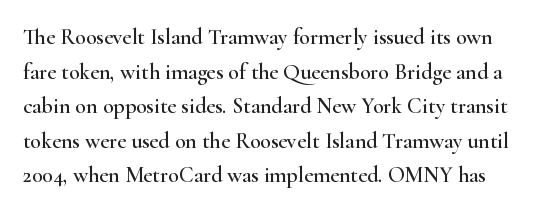
{"italic": "no", "underline": "no", "line_spacing": "normal", "line_spacing_ratio": 1.57, "letter_spacing": "normal", "letter_spacing_em": 0.0, "glyph_px": 22}
